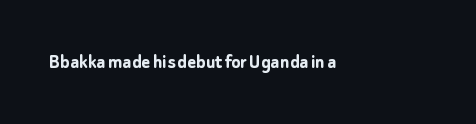
The letterforms sit shoulder to shoulder at normal distance. These lines were composed using upright roman letters. Check the space under the baseline: it is left empty. The sample has been set heavy, in full bold.
